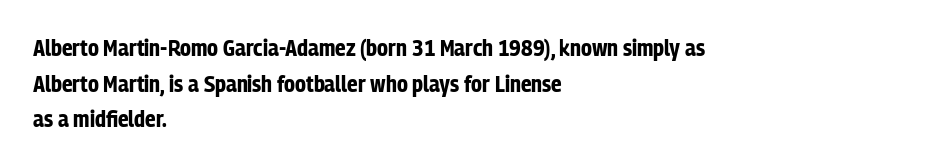
The image shows 23 px bold type, upright; set left-aligned, normal line spacing (1.55x), normal letter spacing, not underlined.
